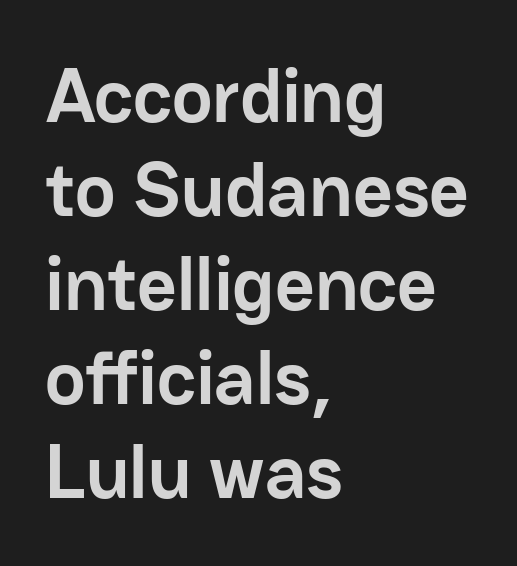
{"serif": "no", "italic": "no", "bold": "yes", "weight": "semibold", "width": "normal", "stroke_contrast": "low", "x_height": "medium", "monospaced": "no", "underline": "no", "align": "left", "line_spacing_ratio": 1.22, "letter_spacing": "normal", "letter_spacing_em": 0.0, "glyph_px": 77}
